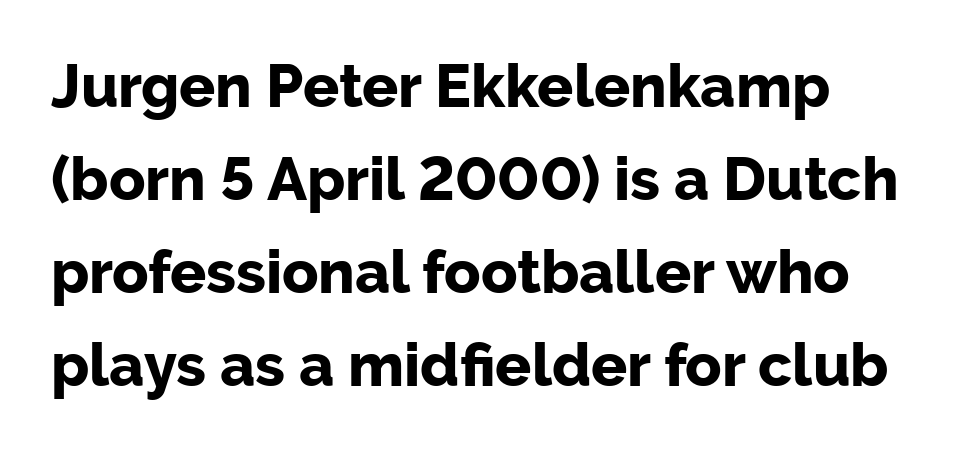
Proportional: the letters do not fall into vertical columns. Check where the strokes stop: nothing finishes them off — pure sans. A student would call this left alignment; a typographer would say flush left, rag right. Rule under the text: the space is simply empty.
